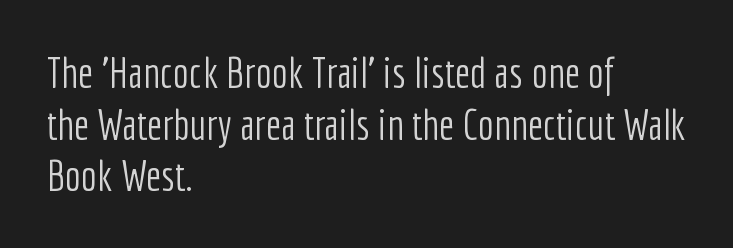
The image shows 43 px light, condensed sans-serif type, upright; set left-aligned, line spacing 1.2x, normal letter spacing, not underlined; low stroke contrast and a medium x-height.
